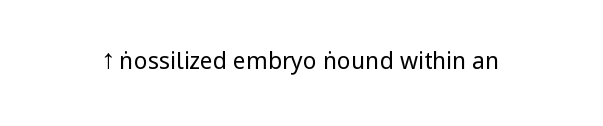
{"italic": "no", "bold": "no", "underline": "no", "letter_spacing": "normal", "letter_spacing_em": 0.0, "glyph_px": 23}
